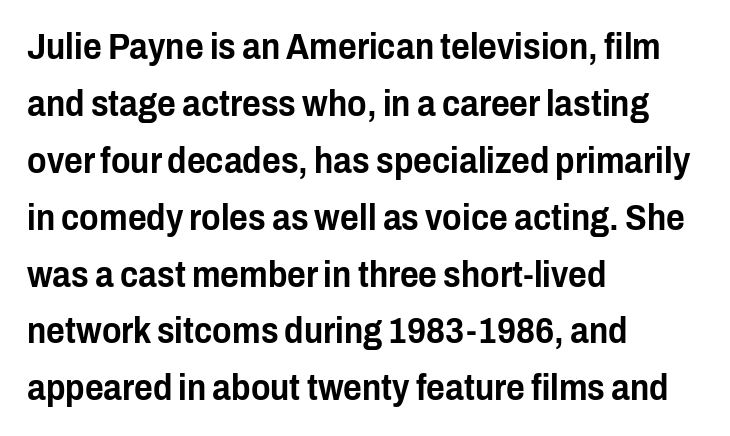
If you drew a ruler down the left edge, every line would touch it. The words here are not underlined. Characters remain perfectly vertical along every line. This block has exactly the height ordinary leading produces. These lines are rendered in a variable-pitch font. Observe the ordinary spacing: letters are neighbours, not strangers.
